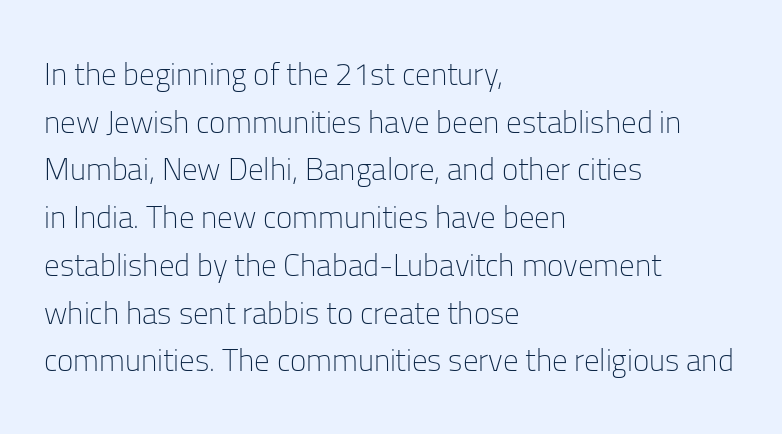
{"serif": "no", "italic": "no", "bold": "no", "weight": "light", "width": "normal", "stroke_contrast": "low", "x_height": "medium", "monospaced": "no", "underline": "no", "align": "left", "line_spacing": "normal", "line_spacing_ratio": 1.54, "letter_spacing": "normal", "letter_spacing_em": 0.0, "glyph_px": 31}
